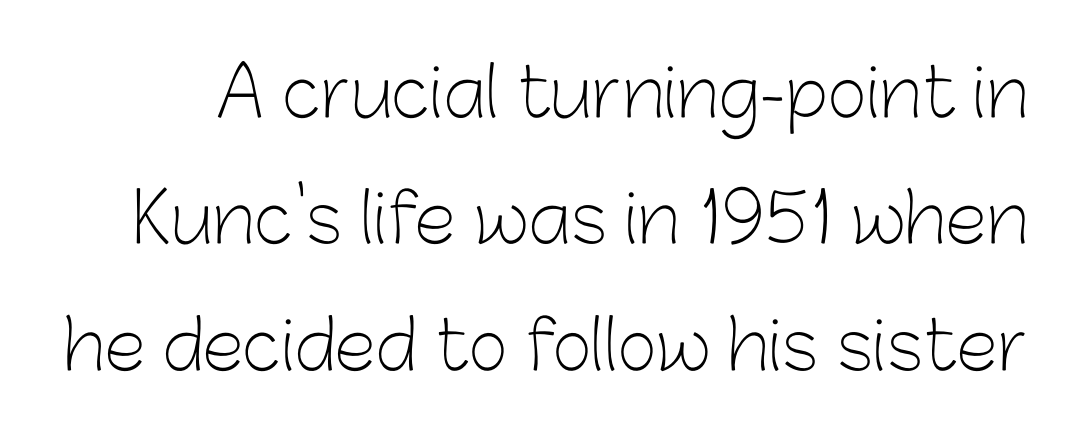
The letters look calm and open, with moderate or lighter stems. The type family on display is of the sans-serif kind. No italicization has been applied; the sample stays upright. Has an underline been added? It has not.
